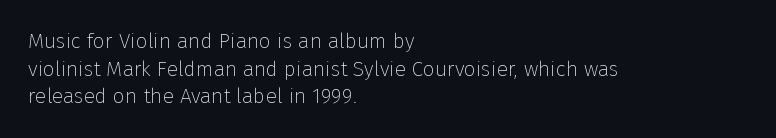
The image shows 21 px text type, upright; set left-aligned, normal line spacing (1.32x), normal letter spacing, not underlined.
